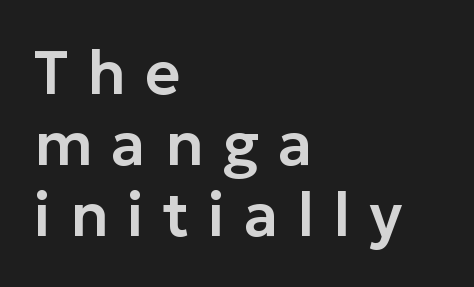
The image shows 61 px sans-serif type, upright; set left-aligned, line spacing 1.16x, unusually wide letter spacing (+0.31 em), not underlined; low stroke contrast and a medium x-height.
